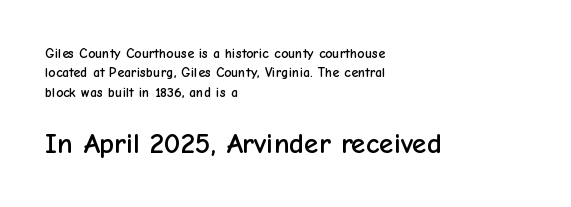
Q: Is the text italic (slanted)? A: No, it is upright.
Q: Is the typeface a serif or a sans-serif typeface? A: Sans-serif.
Q: Is the text underlined? A: No.
Q: How is the paragraph aligned? A: Left-aligned.
Q: Is the spacing between letters normal or unusually wide? A: Normal.
Q: Is the spacing between lines tight, normal or loose? A: Normal.
Q: Which block of text is set in a larger size, the first (top) or the second (bottom)? A: The second (bottom) one.
Q: Width (condensed, normal, or wide)? A: Normal.
Q: Stroke contrast? A: Low.
Q: x-height? A: Medium.
Q: Monospaced? A: No.
